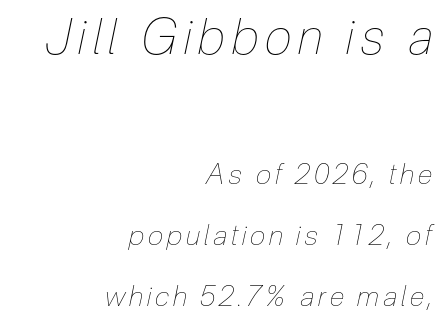
The image shows 49 px thin, condensed type, italic (leaning right); set right-aligned, loose line spacing (2.18x), not underlined; the first (top) block is 1.75x larger; low stroke contrast and a medium x-height.
